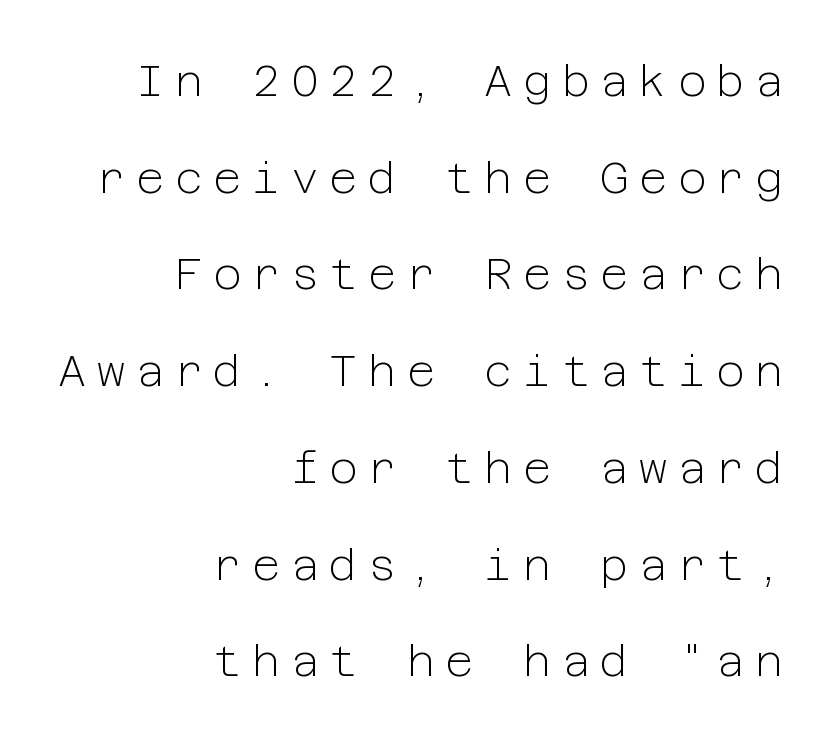
Q: Is the text bold? A: No.
Q: Is the text italic (slanted)? A: No, it is upright.
Q: Is the typeface a serif or a sans-serif typeface? A: Sans-serif.
Q: Is the text underlined? A: No.
Q: How is the paragraph aligned? A: Right-aligned.
Q: Is the spacing between letters normal or unusually wide? A: Unusually wide.
Q: Is the spacing between lines tight, normal or loose? A: Loose.
Q: Width (condensed, normal, or wide)? A: Normal.
Q: Stroke contrast? A: Low.
Q: x-height? A: Medium.
